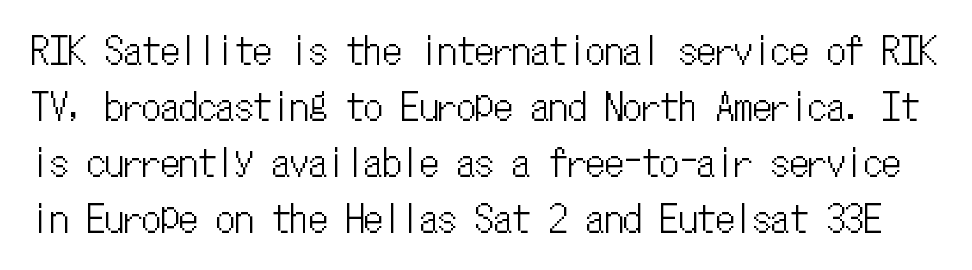
Quick note: interline space is typical. A clean baseline with only descenders dipping below it. No extra tracking has been applied to these lines. Style check: upright. This sample has the even, mechanical cadence of fixed-width lettering.
